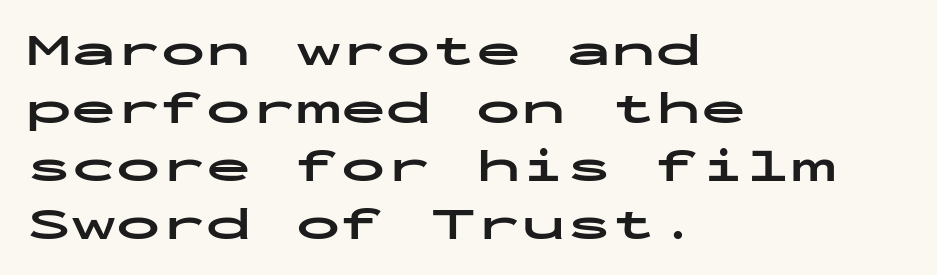
The image shows 45 px bold, wide sans-serif type, upright, monospaced; set left-aligned, normal line spacing (1.29x), normal letter spacing, not underlined; low stroke contrast and a medium x-height.
